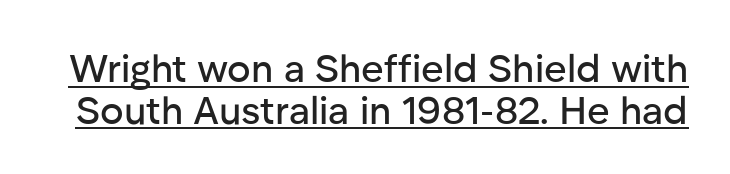
Q: Is the text italic (slanted)? A: No, it is upright.
Q: Is the typeface a serif or a sans-serif typeface? A: Sans-serif.
Q: Is the text underlined? A: Yes.
Q: Is the spacing between letters normal or unusually wide? A: Normal.
Q: Is the spacing between lines tight, normal or loose? A: Tight.
Q: Width (condensed, normal, or wide)? A: Normal.
Q: Stroke contrast? A: Low.
Q: x-height? A: Medium.
Q: Monospaced? A: No.
